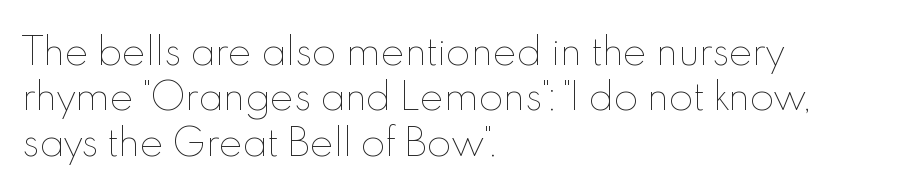
The image shows 36 px thin type, upright; set left-aligned, normal line spacing (1.26x), normal letter spacing, not underlined; a small x-height.
